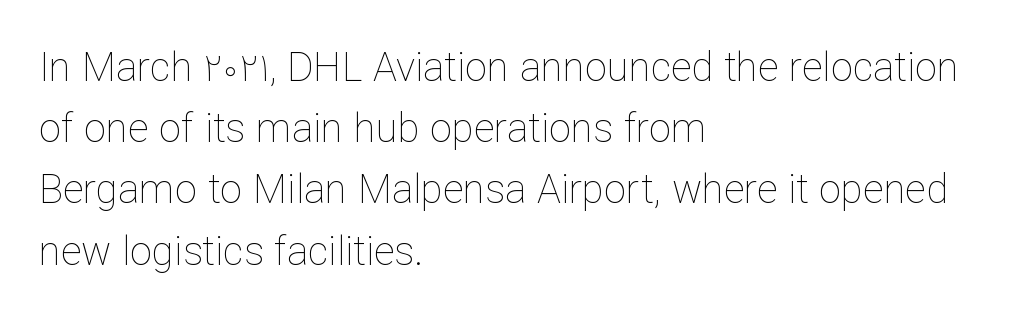
The face used here is rendered with its standard letterfit. The rendering uses a moderate line-height, typical for paragraphs. Varying glyph widths throughout — classic text-font behaviour. These lines are set flush left with a ragged right edge.
